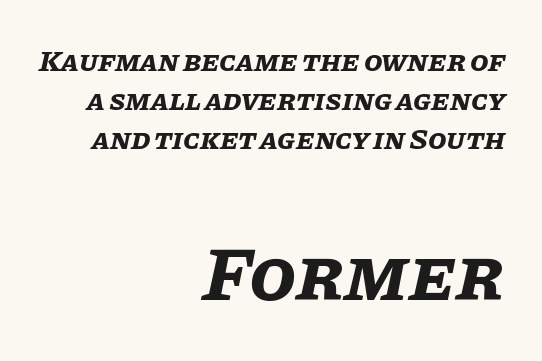
Q: Is the text bold? A: Yes.
Q: Is the text italic (slanted)? A: Yes, it leans right by about 11 degrees.
Q: Is the text underlined? A: No.
Q: How is the paragraph aligned? A: Right-aligned.
Q: Is the spacing between letters normal or unusually wide? A: Normal.
Q: Is the spacing between lines tight, normal or loose? A: Normal.
Q: Which block of text is set in a larger size, the first (top) or the second (bottom)? A: The second (bottom) one.
Q: Width (condensed, normal, or wide)? A: Normal.
Q: Stroke contrast? A: Low.
Q: x-height? A: Large.
Q: Monospaced? A: No.
